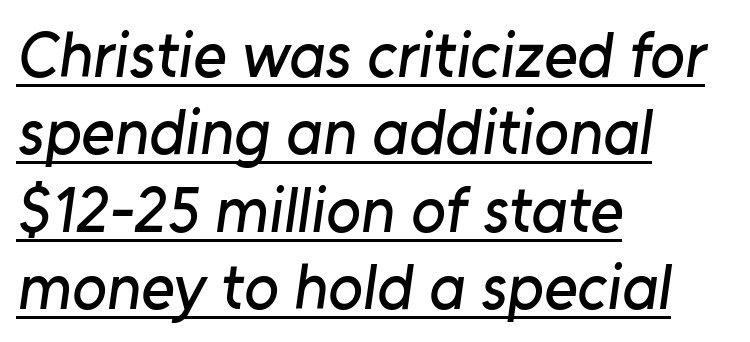
The image shows 64 px sans-serif type; set left-aligned, line spacing 1.21x, normal letter spacing, underlined; low stroke contrast and a medium x-height.
